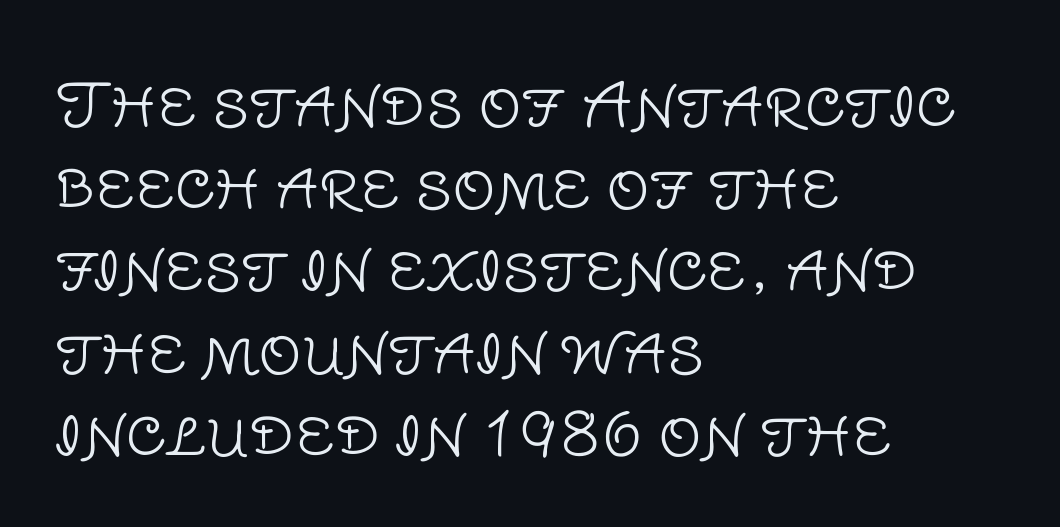
The image shows 60 px light sans-serif type; set left-aligned, normal line spacing (1.37x), normal letter spacing, not underlined; low stroke contrast and a large x-height.
